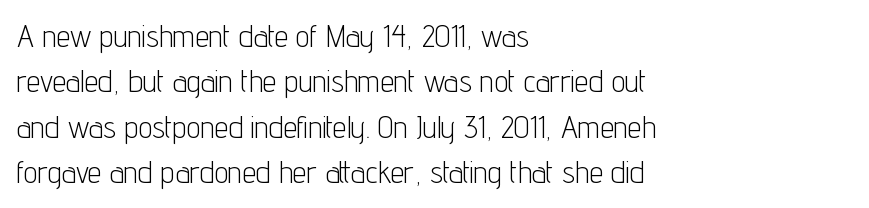
Each word holds together tightly as a unit, with standard inter-letter gaps. Ink coverage per letter is moderate at most. The paragraph has a hard left edge and a soft right edge. It's the straight-up-and-down kind of type. One glance says typical: line gaps are just what's usual. Examine the stroke ends and you'll find no serifs.
